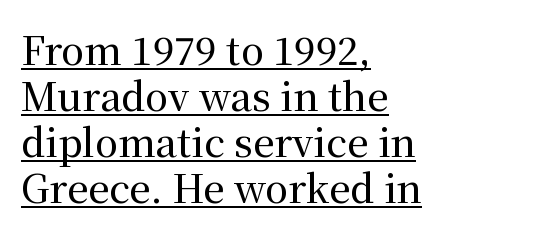
The image shows 38 px serif type, upright; set left-aligned, line spacing 1.21x, normal letter spacing, underlined; medium stroke contrast and a medium x-height.
